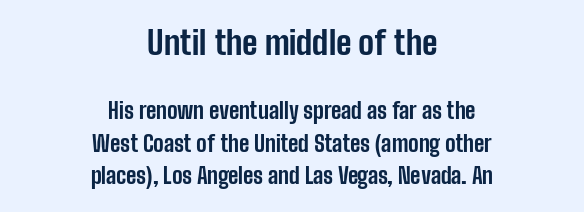
The image shows 33 px bold, condensed sans-serif type, upright; set centered, normal line spacing (1.48x), normal letter spacing, not underlined; the first (top) block is 1.5x larger; low stroke contrast and a medium x-height.
